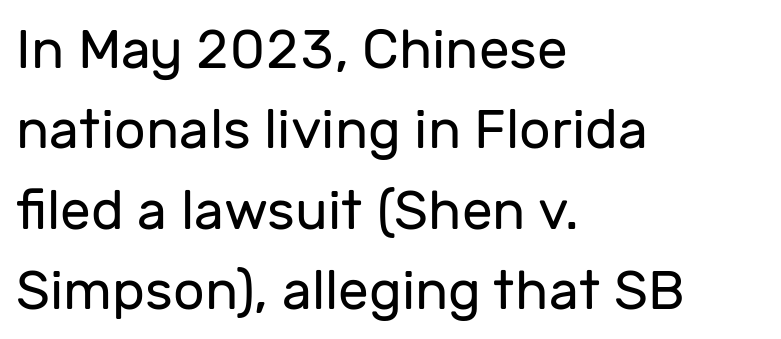
Q: Is the text bold? A: No.
Q: Is the text italic (slanted)? A: No, it is upright.
Q: Is the typeface a serif or a sans-serif typeface? A: Sans-serif.
Q: Is the text underlined? A: No.
Q: How is the paragraph aligned? A: Left-aligned.
Q: Is the spacing between letters normal or unusually wide? A: Normal.
Q: Is the spacing between lines tight, normal or loose? A: Normal.
Q: Width (condensed, normal, or wide)? A: Normal.
Q: Stroke contrast? A: Low.
Q: x-height? A: Medium.
Q: Monospaced? A: No.
